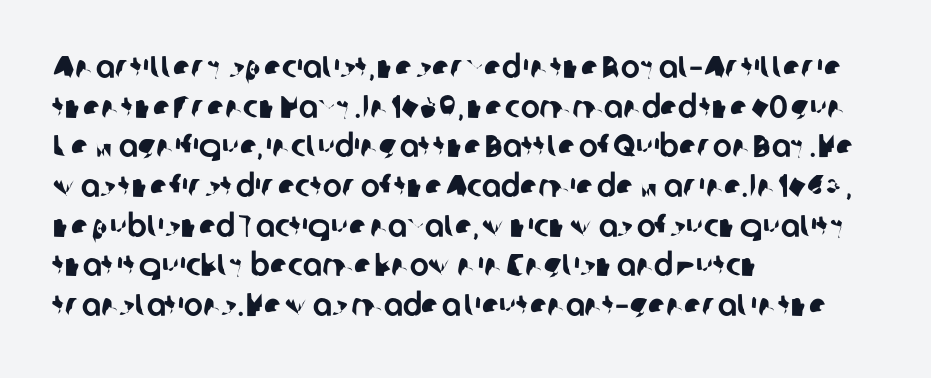
Q: Is the typeface a serif or a sans-serif typeface? A: Sans-serif.
Q: Is the text underlined? A: No.
Q: How is the paragraph aligned? A: Left-aligned.
Q: Is the spacing between letters normal or unusually wide? A: Normal.
Q: Width (condensed, normal, or wide)? A: Normal.
Q: Stroke contrast? A: Low.
Q: x-height? A: Medium.
Q: Monospaced? A: No.
